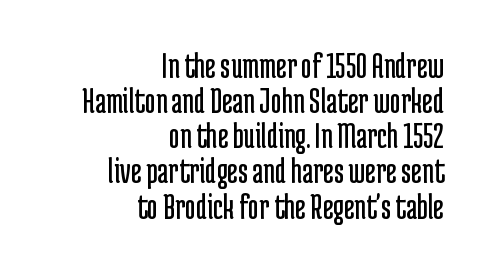
The image shows 37 px regular-weight, condensed sans-serif type, upright; set right-aligned, tight line spacing (0.95x), normal letter spacing, not underlined; low stroke contrast and a medium x-height.
